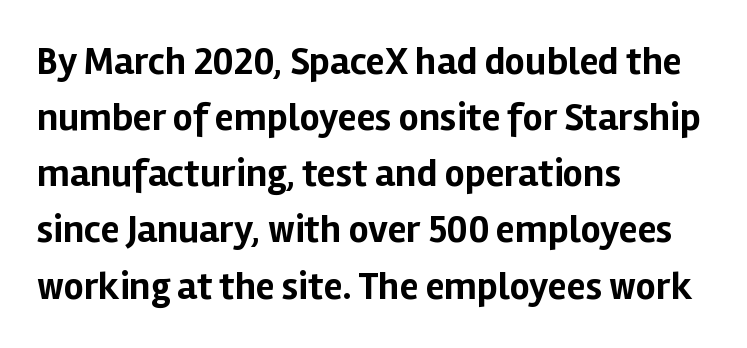
{"serif": "no", "italic": "no", "bold": "yes", "weight": "bold", "width": "normal", "stroke_contrast": "low", "x_height": "medium", "monospaced": "no", "underline": "no", "align": "left", "line_spacing": "normal", "line_spacing_ratio": 1.44, "letter_spacing": "normal", "letter_spacing_em": 0.0, "glyph_px": 39}
